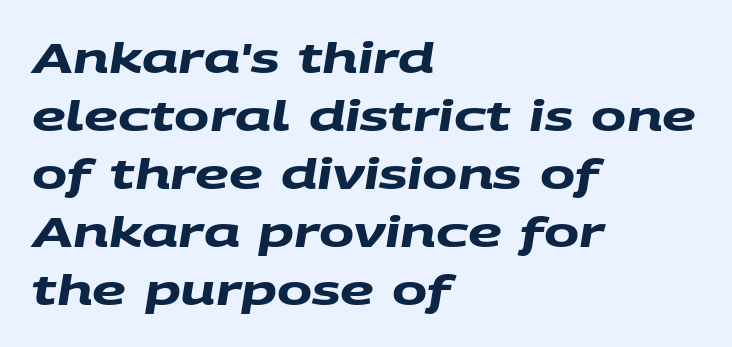
Q: Is the text bold? A: Yes.
Q: Is the typeface a serif or a sans-serif typeface? A: Sans-serif.
Q: Is the text underlined? A: No.
Q: How is the paragraph aligned? A: Left-aligned.
Q: Is the spacing between letters normal or unusually wide? A: Normal.
Q: Is the spacing between lines tight, normal or loose? A: Normal.
Q: Width (condensed, normal, or wide)? A: Wide.
Q: Stroke contrast? A: Medium.
Q: x-height? A: Large.
Q: Monospaced? A: No.
